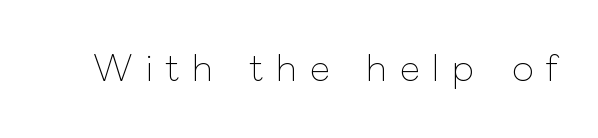
Q: Is the text bold? A: No.
Q: Is the text italic (slanted)? A: No, it is upright.
Q: Is the text underlined? A: No.
Q: Is the spacing between letters normal or unusually wide? A: Unusually wide.
Q: Width (condensed, normal, or wide)? A: Normal.
Q: Stroke contrast? A: Low.
Q: x-height? A: Medium.
Q: Monospaced? A: No.
